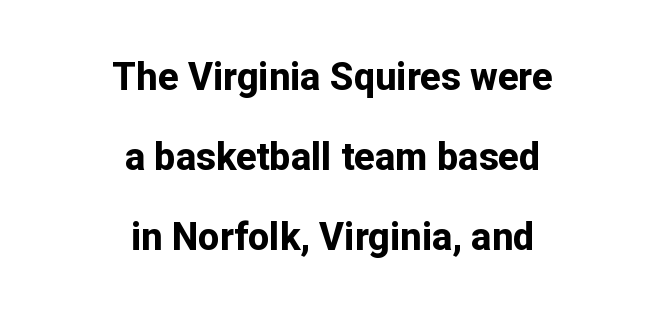
{"serif": "no", "italic": "no", "bold": "yes", "weight": "bold", "width": "normal", "stroke_contrast": "low", "x_height": "medium", "monospaced": "no", "underline": "no", "align": "center", "line_spacing": "loose", "line_spacing_ratio": 2.1, "letter_spacing": "normal", "letter_spacing_em": 0.0, "glyph_px": 38}
